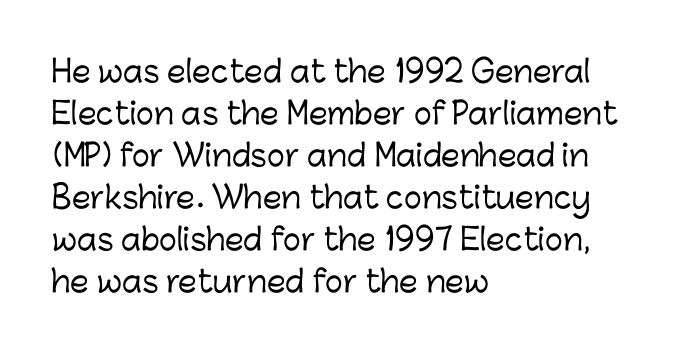
The image shows 30 px sans-serif type, upright; set left-aligned, normal line spacing (1.4x), normal letter spacing, not underlined; low stroke contrast and a medium x-height.
